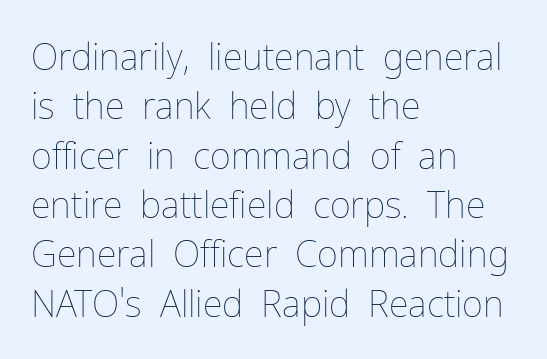
Q: Is the text bold? A: No.
Q: Is the text italic (slanted)? A: No, it is upright.
Q: Is the text underlined? A: No.
Q: How is the paragraph aligned? A: Left-aligned.
Q: Is the spacing between letters normal or unusually wide? A: Normal.
Q: Is the spacing between lines tight, normal or loose? A: Normal.
Q: Width (condensed, normal, or wide)? A: Normal.
Q: Stroke contrast? A: Low.
Q: x-height? A: Medium.
Q: Monospaced? A: No.
